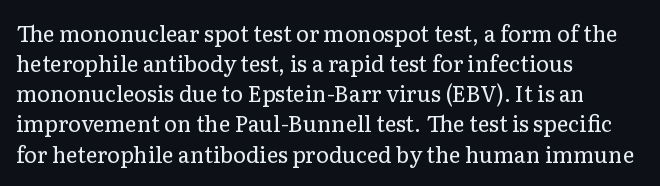
Q: Is the text bold? A: No.
Q: Is the text italic (slanted)? A: No, it is upright.
Q: Is the text underlined? A: No.
Q: How is the paragraph aligned? A: Left-aligned.
Q: Is the spacing between letters normal or unusually wide? A: Normal.
Q: Is the spacing between lines tight, normal or loose? A: Normal.
